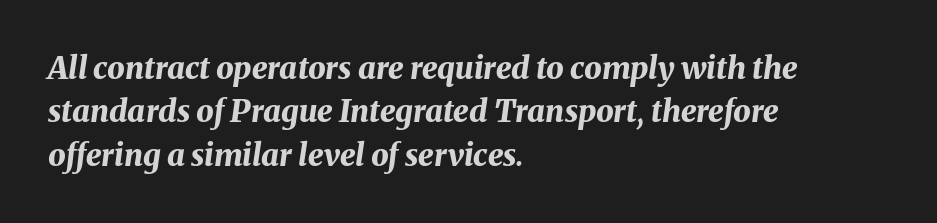
{"italic": "yes", "lean": "right", "slant_degrees": 8, "bold": "yes", "weight": "bold", "width": "normal", "stroke_contrast": "medium", "x_height": "medium", "monospaced": "no", "underline": "no", "align": "left", "line_spacing": "normal", "line_spacing_ratio": 1.4, "letter_spacing": "normal", "letter_spacing_em": 0.0, "glyph_px": 31}
